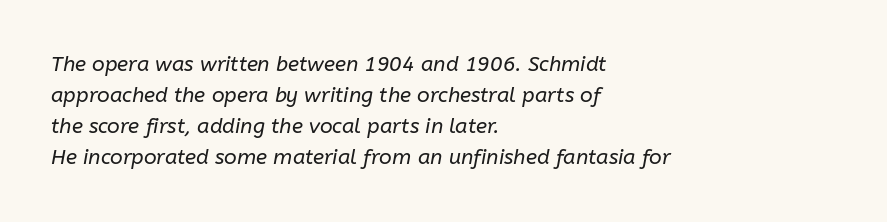
The image shows 21 px text type, italic (leaning right); set left-aligned, normal line spacing (1.48x), normal letter spacing, not underlined.
